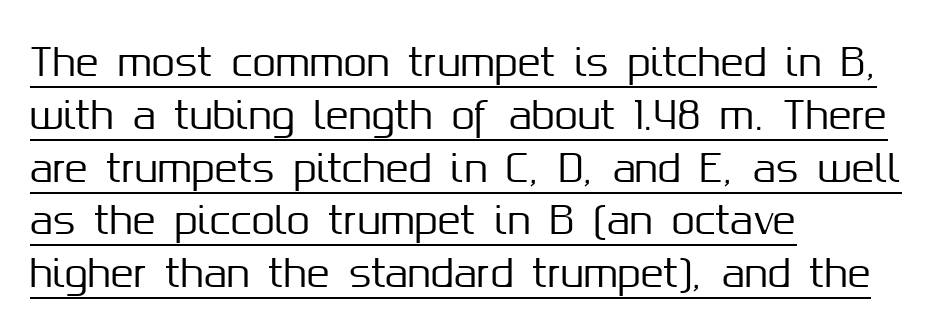
The image shows 38 px sans-serif type, upright; set left-aligned, normal line spacing (1.39x), normal letter spacing, underlined; medium stroke contrast and a medium x-height.
